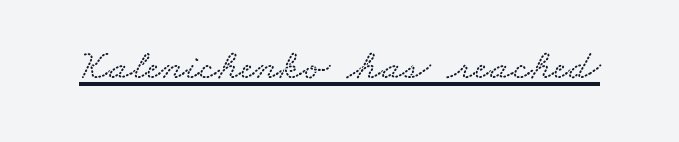
Letter spacing: default. Honestly, the underline is the first thing you notice here. This sample has the flowing, uneven cadence of proportional lettering.
